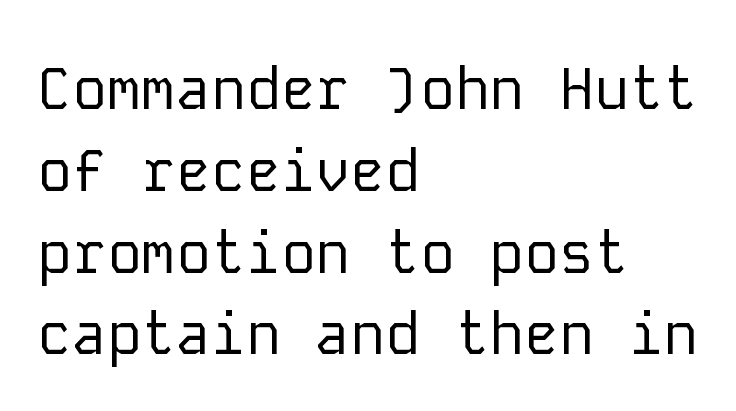
The image shows 58 px regular-weight sans-serif type, upright, monospaced; set left-aligned, normal line spacing (1.41x), normal letter spacing, not underlined; low stroke contrast and a medium x-height.
